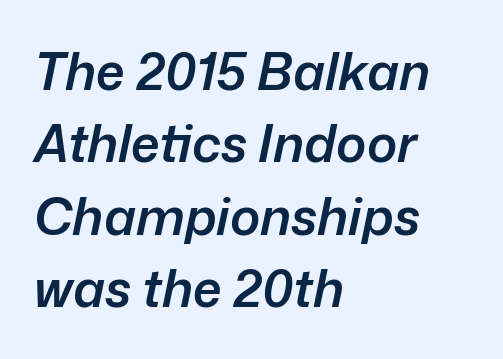
The typesetter chose a ragged-right arrangement here. Honestly, the letter spacing is just normal — you wouldn't notice it. The letters are semibold — heavier than regular but short of a full bold. Successive baselines arrive at the customary interval. Glance below the letters and you will spot only blank space.
